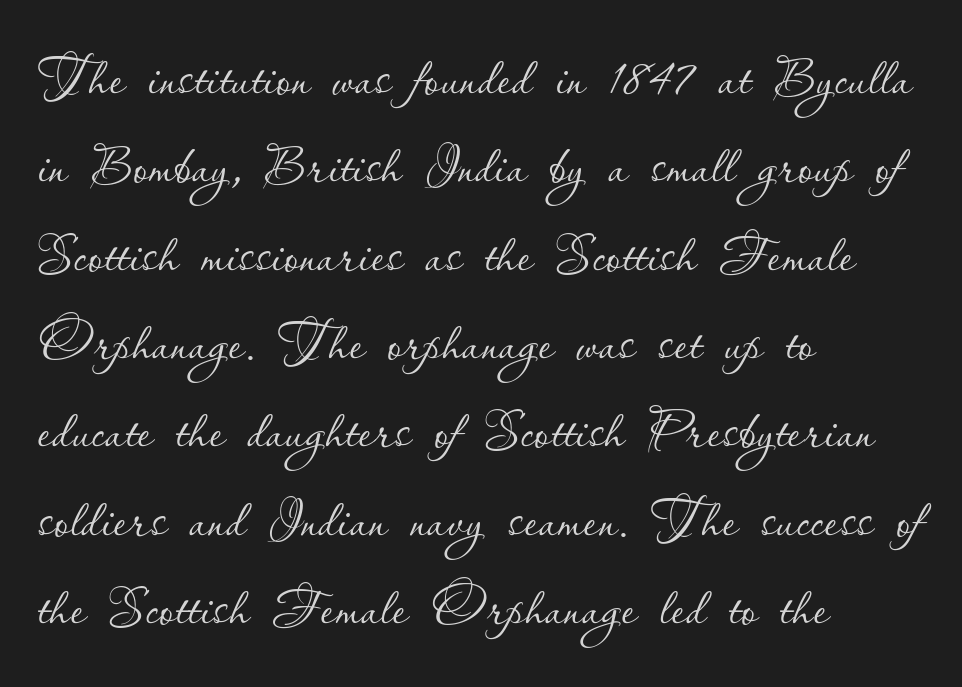
Tracking value appears to be zero — textbook default spacing. On a weight scale, this lands at 450 or below. Unmarked baselines from the first word to the last.
